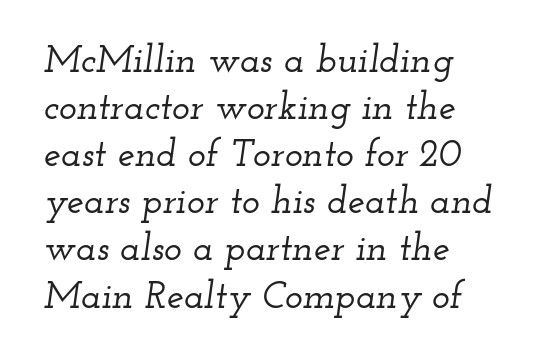
{"serif": "yes", "italic": "yes", "lean": "right", "slant_degrees": 12, "width": "wide", "stroke_contrast": "low", "x_height": "small", "monospaced": "no", "underline": "no", "align": "left", "line_spacing_ratio": 1.24, "letter_spacing": "normal", "letter_spacing_em": 0.0, "glyph_px": 38}
